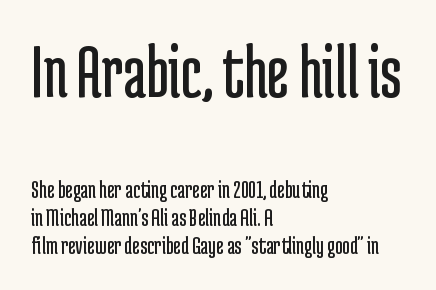
This is the regular roman posture of the typeface. No extra ink here — the face is not bold. Letter spacing: default. Is the block centered? No — it sits flush against the left margin.
